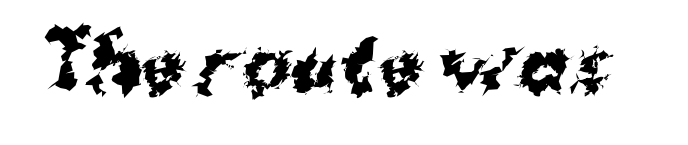
{"serif": "no", "bold": "yes", "weight": "bold", "width": "normal", "stroke_contrast": "medium", "x_height": "medium", "monospaced": "no", "underline": "no", "letter_spacing": "normal", "letter_spacing_em": 0.0, "glyph_px": 74}
